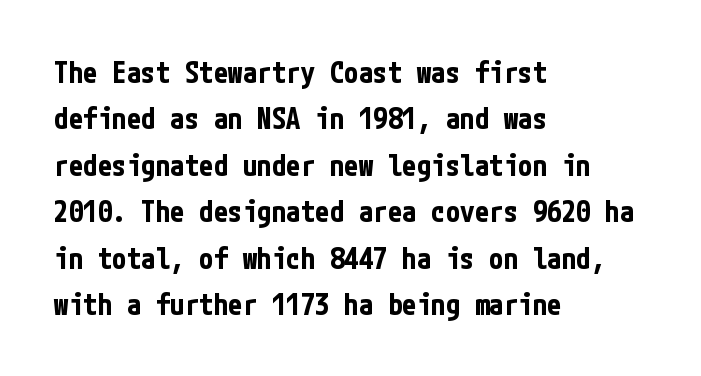
{"serif": "no", "italic": "no", "bold": "yes", "weight": "bold", "width": "condensed", "stroke_contrast": "low", "x_height": "medium", "underline": "no", "align": "left", "line_spacing": "normal", "line_spacing_ratio": 1.6, "letter_spacing": "normal", "letter_spacing_em": 0.0, "glyph_px": 29}
